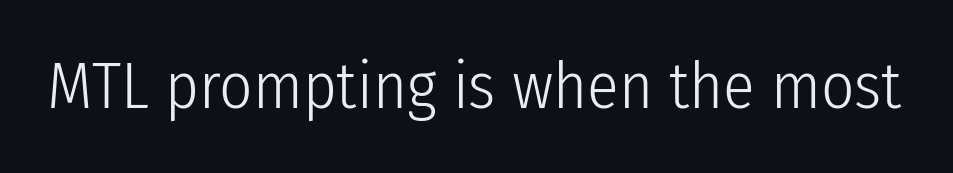
{"serif": "no", "italic": "no", "bold": "no", "weight": "light", "width": "condensed", "stroke_contrast": "low", "x_height": "medium", "monospaced": "no", "underline": "no", "letter_spacing": "normal", "letter_spacing_em": 0.0, "glyph_px": 65}
